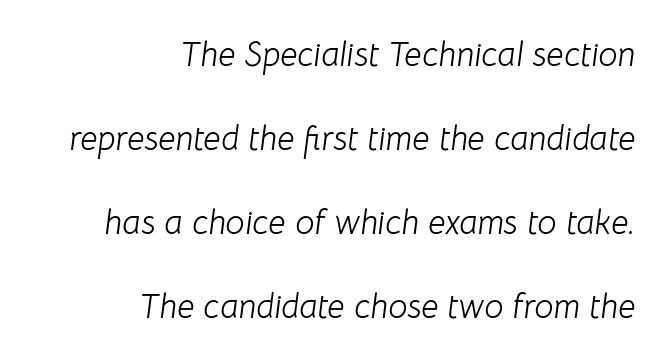
Q: Is the text bold? A: No.
Q: Is the text italic (slanted)? A: Yes, it leans right by about 8 degrees.
Q: Is the text underlined? A: No.
Q: How is the paragraph aligned? A: Right-aligned.
Q: Is the spacing between letters normal or unusually wide? A: Normal.
Q: Is the spacing between lines tight, normal or loose? A: Loose.
Q: Width (condensed, normal, or wide)? A: Normal.
Q: Stroke contrast? A: Low.
Q: x-height? A: Medium.
Q: Monospaced? A: No.
